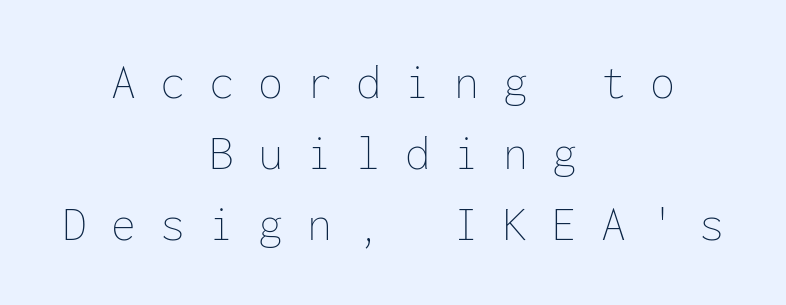
Q: Is the text bold? A: No.
Q: Is the text italic (slanted)? A: No, it is upright.
Q: Is the text underlined? A: No.
Q: How is the paragraph aligned? A: Centered.
Q: Is the spacing between letters normal or unusually wide? A: Unusually wide.
Q: Is the spacing between lines tight, normal or loose? A: Normal.
Q: Width (condensed, normal, or wide)? A: Normal.
Q: Stroke contrast? A: Low.
Q: x-height? A: Medium.
Q: Monospaced? A: Yes.
